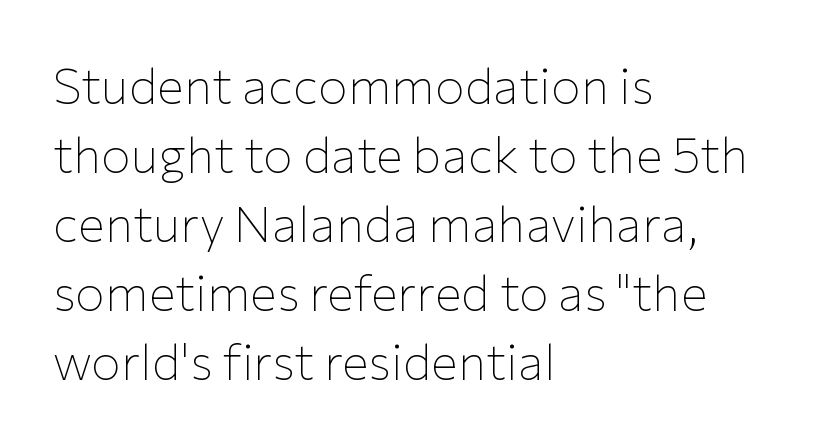
Q: Is the text bold? A: No.
Q: Is the text italic (slanted)? A: No, it is upright.
Q: Is the typeface a serif or a sans-serif typeface? A: Sans-serif.
Q: Is the text underlined? A: No.
Q: How is the paragraph aligned? A: Left-aligned.
Q: Is the spacing between letters normal or unusually wide? A: Normal.
Q: Is the spacing between lines tight, normal or loose? A: Normal.
Q: Width (condensed, normal, or wide)? A: Normal.
Q: Stroke contrast? A: Low.
Q: x-height? A: Medium.
Q: Monospaced? A: No.
